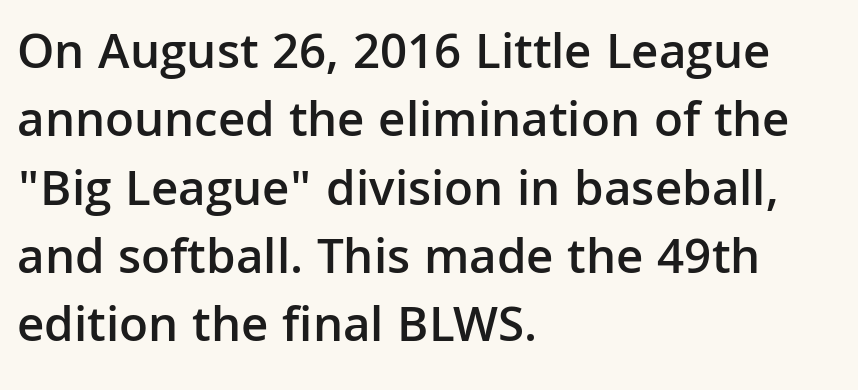
{"serif": "no", "italic": "no", "bold": "semi", "weight": "semibold", "width": "normal", "stroke_contrast": "low", "x_height": "medium", "monospaced": "no", "underline": "no", "align": "left", "line_spacing": "normal", "line_spacing_ratio": 1.34, "letter_spacing": "normal", "letter_spacing_em": 0.0, "glyph_px": 51}
